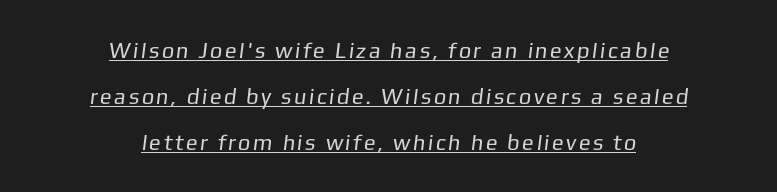
{"bold": "no", "underline": "yes", "align": "center", "line_spacing": "loose", "line_spacing_ratio": 2.09, "glyph_px": 22}
